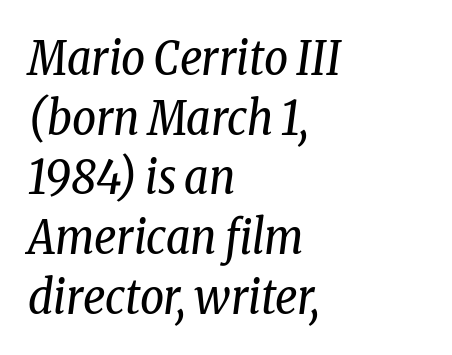
Q: Is the text bold? A: No.
Q: Is the text italic (slanted)? A: Yes, it leans right by about 8 degrees.
Q: Is the typeface a serif or a sans-serif typeface? A: Serif.
Q: Is the text underlined? A: No.
Q: How is the paragraph aligned? A: Left-aligned.
Q: Is the spacing between letters normal or unusually wide? A: Normal.
Q: Is the spacing between lines tight, normal or loose? A: Normal.
Q: Width (condensed, normal, or wide)? A: Condensed.
Q: Stroke contrast? A: Low.
Q: x-height? A: Medium.
Q: Monospaced? A: No.
